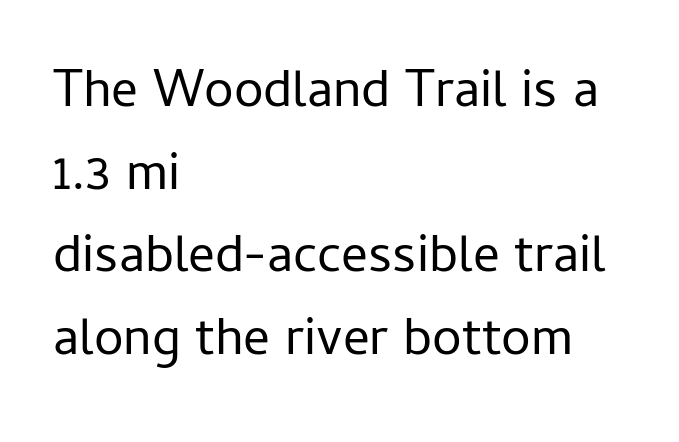
Q: Is the text bold? A: No.
Q: Is the text italic (slanted)? A: No, it is upright.
Q: Is the typeface a serif or a sans-serif typeface? A: Sans-serif.
Q: Is the text underlined? A: No.
Q: How is the paragraph aligned? A: Left-aligned.
Q: Is the spacing between letters normal or unusually wide? A: Normal.
Q: Is the spacing between lines tight, normal or loose? A: Normal.
Q: Width (condensed, normal, or wide)? A: Normal.
Q: Stroke contrast? A: Low.
Q: x-height? A: Medium.
Q: Monospaced? A: No.
